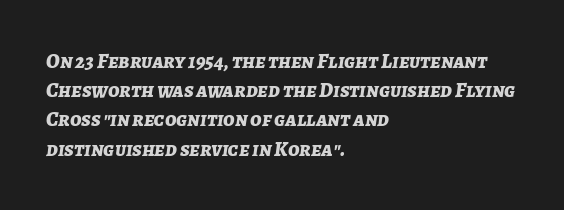
The face used here has the dense, thick strokes of a bold. When letters slant like this, we call the style italic. Does the leading feel generous? No, just average. Default kerning and tracking; the words read as compact shapes. Bare-footed words on every line.
